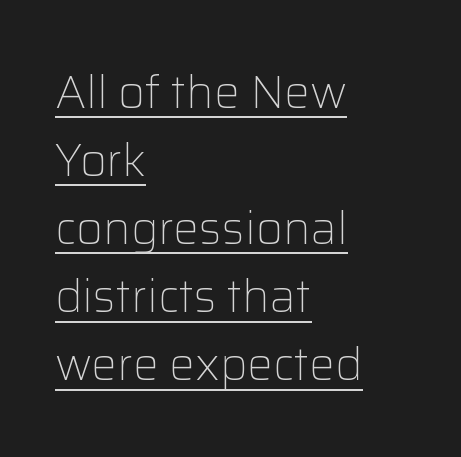
{"serif": "no", "italic": "no", "bold": "no", "weight": "light", "width": "normal", "stroke_contrast": "low", "x_height": "medium", "monospaced": "no", "underline": "yes", "align": "left", "line_spacing": "normal", "line_spacing_ratio": 1.48, "letter_spacing": "normal", "letter_spacing_em": 0.0, "glyph_px": 46}
